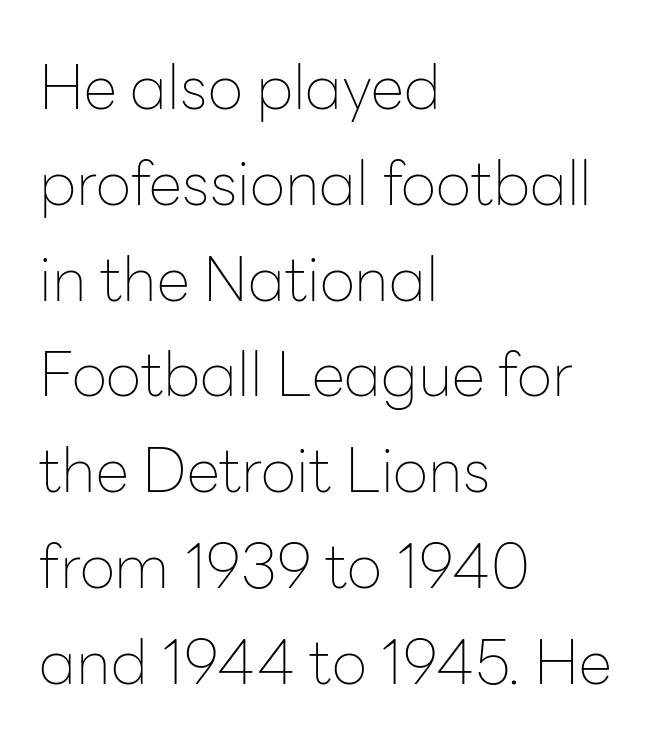
Q: Is the text bold? A: No.
Q: Is the text italic (slanted)? A: No, it is upright.
Q: Is the typeface a serif or a sans-serif typeface? A: Sans-serif.
Q: Is the text underlined? A: No.
Q: How is the paragraph aligned? A: Left-aligned.
Q: Is the spacing between letters normal or unusually wide? A: Normal.
Q: Is the spacing between lines tight, normal or loose? A: Normal.
Q: Width (condensed, normal, or wide)? A: Normal.
Q: Stroke contrast? A: Low.
Q: x-height? A: Medium.
Q: Monospaced? A: No.
